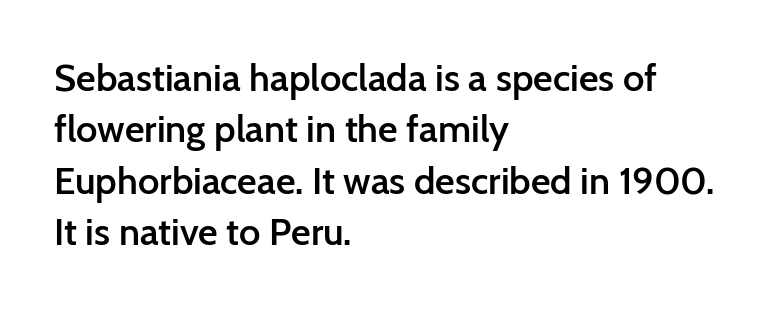
The image shows 38 px semibold sans-serif type, upright; set left-aligned, normal line spacing (1.35x), normal letter spacing, not underlined; low stroke contrast and a medium x-height.
